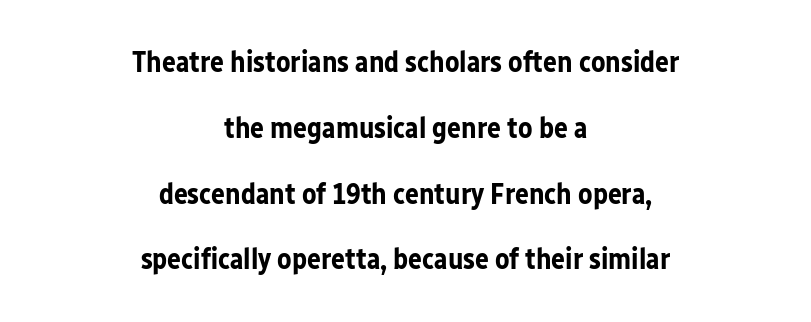
Q: Is the text bold? A: Yes.
Q: Is the text italic (slanted)? A: No, it is upright.
Q: Is the typeface a serif or a sans-serif typeface? A: Sans-serif.
Q: Is the text underlined? A: No.
Q: How is the paragraph aligned? A: Centered.
Q: Is the spacing between letters normal or unusually wide? A: Normal.
Q: Is the spacing between lines tight, normal or loose? A: Loose.
Q: Width (condensed, normal, or wide)? A: Normal.
Q: Stroke contrast? A: Low.
Q: x-height? A: Medium.
Q: Monospaced? A: No.
